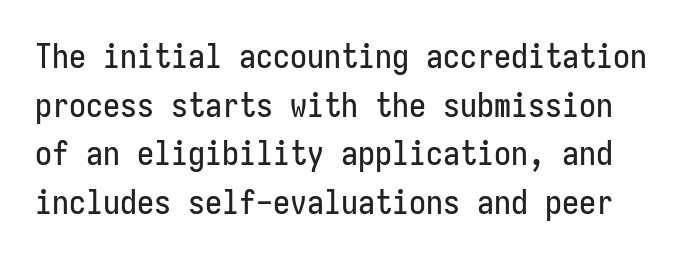
{"serif": "no", "italic": "no", "width": "condensed", "stroke_contrast": "low", "x_height": "medium", "monospaced": "yes", "underline": "no", "line_spacing": "normal", "line_spacing_ratio": 1.43, "letter_spacing": "normal", "letter_spacing_em": 0.0, "glyph_px": 34}
